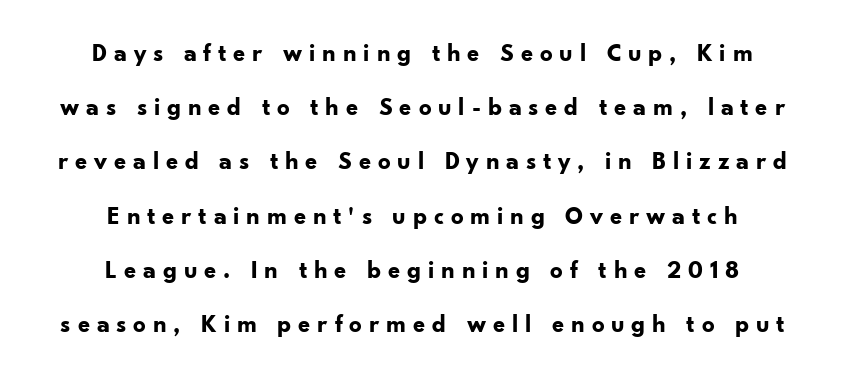
A full-strength bold gives these letters their thick strokes. Does the leading feel generous? Absolutely, it's lavish. Someone cranked the tracking dial way up on this one. The rag falls on both sides of this text block equally. Underline: absent.
